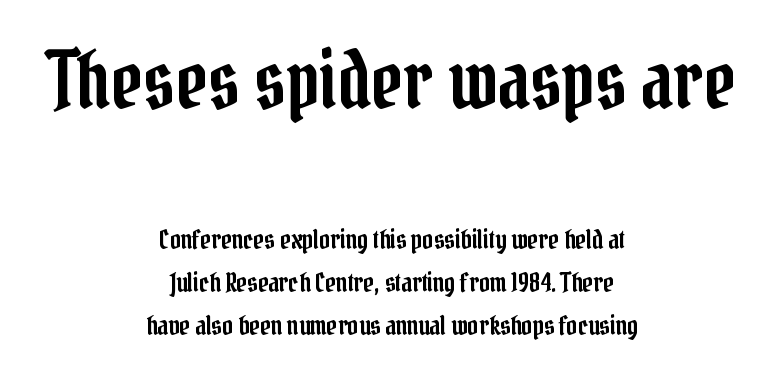
The image shows 78 px condensed serif type, upright; set centered, normal line spacing (1.66x), normal letter spacing, not underlined; the first (top) block is 3.0x larger; low stroke contrast and a medium x-height.
